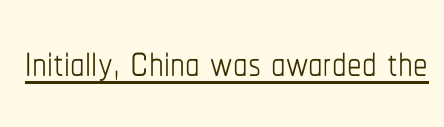
{"italic": "no", "bold": "no", "weight": "thin", "width": "condensed", "stroke_contrast": "low", "x_height": "medium", "monospaced": "no", "underline": "yes", "letter_spacing": "normal", "letter_spacing_em": 0.0, "glyph_px": 58}
